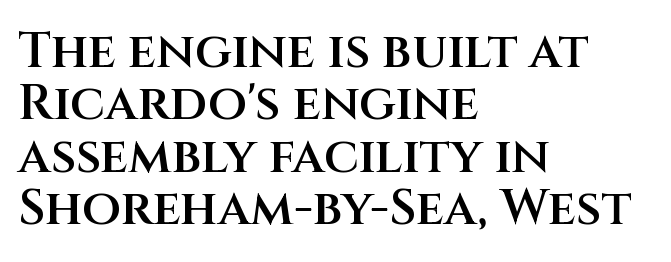
The typography opts for an upright posture over an oblique one. The lines in this sample share a left origin and differ only in where they stop. Is the type bold? Partly — it's a semibold, heavier than regular but not fully bold. Between one letter and the next there's only the usual sliver of space.
